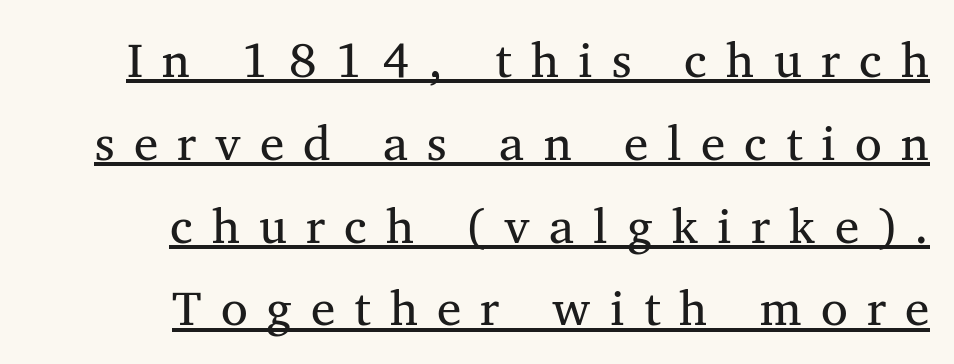
The passage shown is typed in a proportional face where columns would drift. These lines have a slow, spaced-out rhythm from letter to letter. Classification — serif. Rendered with straight, roman letterforms. The setting favours the right margin, as signatures and pull-quotes sometimes do. Interline gaps are of average width in this sample.
